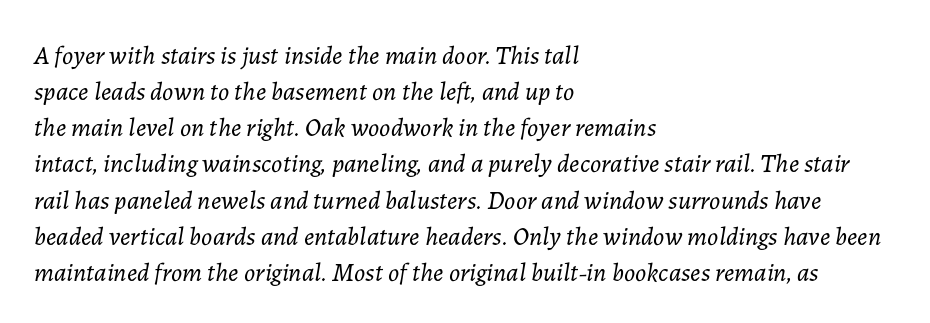
The image shows 26 px text type, italic (leaning right); set left-aligned, normal line spacing (1.39x), normal letter spacing, not underlined.
